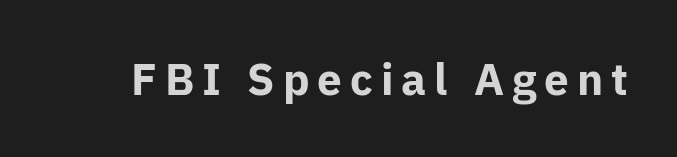
This sample has the flowing, uneven cadence of proportional lettering. The letters stand upright; this is a roman face. What weight is shown? A full bold with thick strokes. Type style note: lacks serifs.
